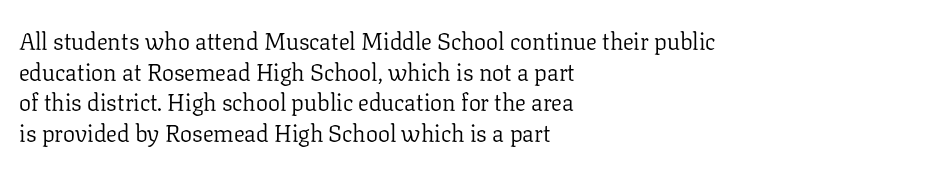
Is the type heavy? It reads as light-to-regular instead. Leftover space on each line is placed entirely after the last word. Characters follow at the spacing the type designer built in. The passage shown stacks its lines at a standard gap.
